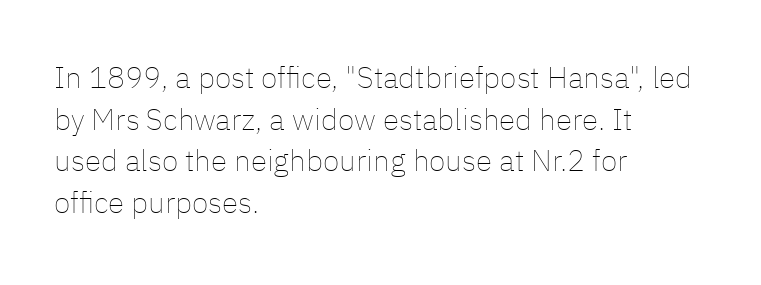
Horizontal bands of white between lines are of average thickness. Summary of weight: not heavy and not bold. Every stem runs plumb, perpendicular to the baseline. The face used here is rendered with its standard letterfit. One-word summary of the alignment: left. Has an underline been added? It has not.
